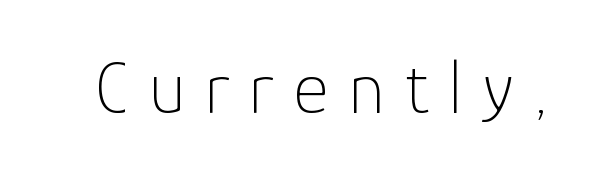
Q: Is the text bold? A: No.
Q: Is the text italic (slanted)? A: No, it is upright.
Q: Is the typeface a serif or a sans-serif typeface? A: Sans-serif.
Q: Is the text underlined? A: No.
Q: Is the spacing between letters normal or unusually wide? A: Unusually wide.
Q: Width (condensed, normal, or wide)? A: Normal.
Q: Stroke contrast? A: Low.
Q: x-height? A: Medium.
Q: Monospaced? A: No.
